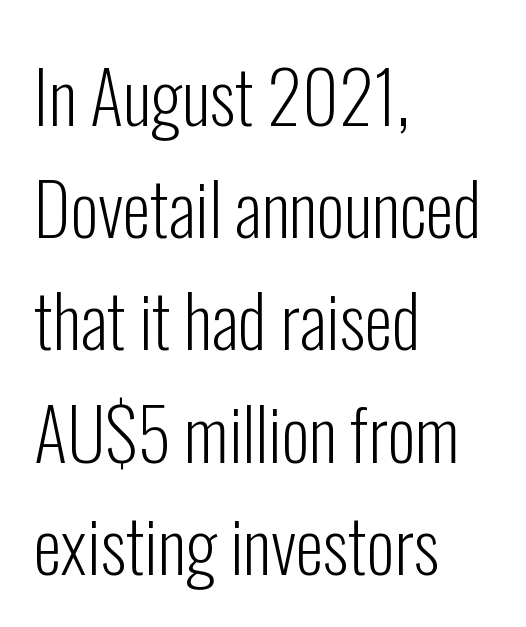
Q: Is the text bold? A: No.
Q: Is the text italic (slanted)? A: No, it is upright.
Q: Is the typeface a serif or a sans-serif typeface? A: Sans-serif.
Q: Is the text underlined? A: No.
Q: How is the paragraph aligned? A: Left-aligned.
Q: Is the spacing between letters normal or unusually wide? A: Normal.
Q: Is the spacing between lines tight, normal or loose? A: Normal.
Q: Width (condensed, normal, or wide)? A: Condensed.
Q: Stroke contrast? A: Low.
Q: x-height? A: Medium.
Q: Monospaced? A: No.
